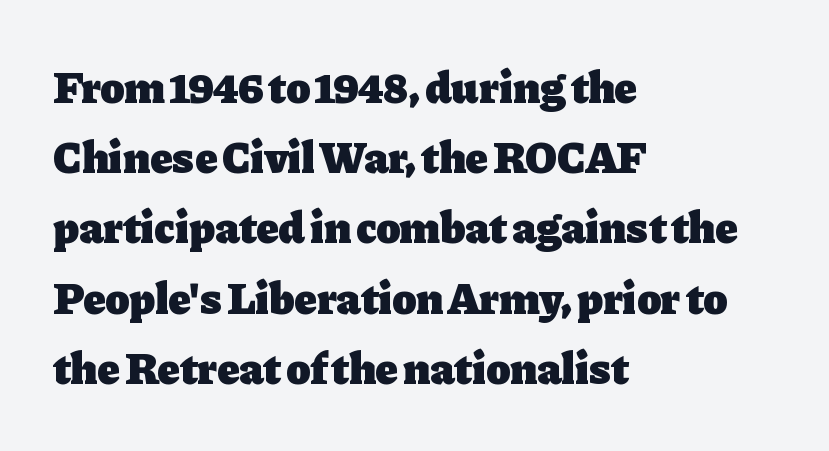
Q: Is the text bold? A: Yes.
Q: Is the text italic (slanted)? A: No, it is upright.
Q: Is the typeface a serif or a sans-serif typeface? A: Serif.
Q: Is the text underlined? A: No.
Q: How is the paragraph aligned? A: Left-aligned.
Q: Is the spacing between letters normal or unusually wide? A: Normal.
Q: Is the spacing between lines tight, normal or loose? A: Normal.
Q: Width (condensed, normal, or wide)? A: Normal.
Q: Stroke contrast? A: Low.
Q: x-height? A: Medium.
Q: Monospaced? A: No.
